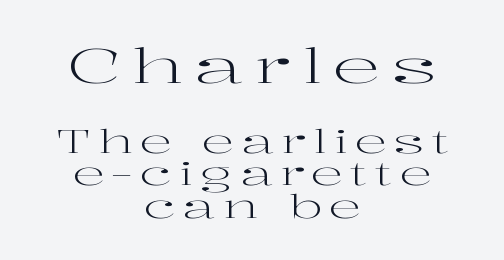
Q: Is the text bold? A: No.
Q: Is the text italic (slanted)? A: No, it is upright.
Q: Is the typeface a serif or a sans-serif typeface? A: Serif.
Q: Is the text underlined? A: No.
Q: How is the paragraph aligned? A: Centered.
Q: Is the spacing between letters normal or unusually wide? A: Unusually wide.
Q: Is the spacing between lines tight, normal or loose? A: Tight.
Q: Which block of text is set in a larger size, the first (top) or the second (bottom)? A: The first (top) one.
Q: Width (condensed, normal, or wide)? A: Wide.
Q: Stroke contrast? A: High.
Q: x-height? A: Medium.
Q: Monospaced? A: No.
